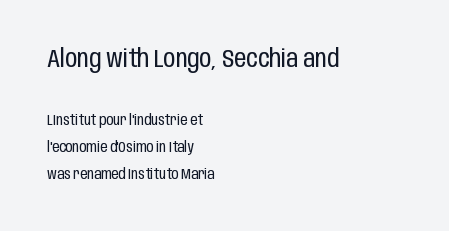
Q: Is the text bold? A: No.
Q: Is the text italic (slanted)? A: No, it is upright.
Q: Is the text underlined? A: No.
Q: How is the paragraph aligned? A: Left-aligned.
Q: Is the spacing between letters normal or unusually wide? A: Normal.
Q: Is the spacing between lines tight, normal or loose? A: Loose.
Q: Which block of text is set in a larger size, the first (top) or the second (bottom)? A: The first (top) one.
